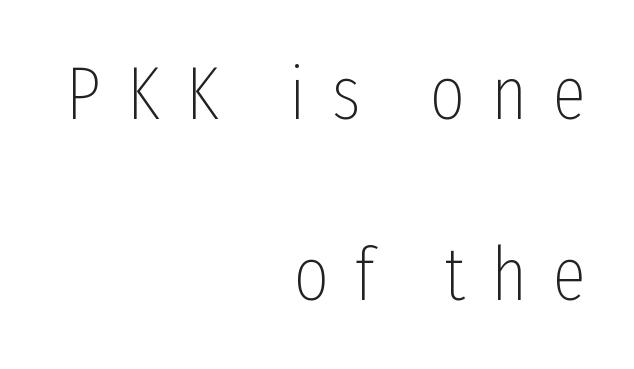
The image shows 75 px thin, condensed sans-serif type, upright; set right-aligned, loose line spacing (2.42x), unusually wide letter spacing (+0.35 em), not underlined; low stroke contrast and a medium x-height.
